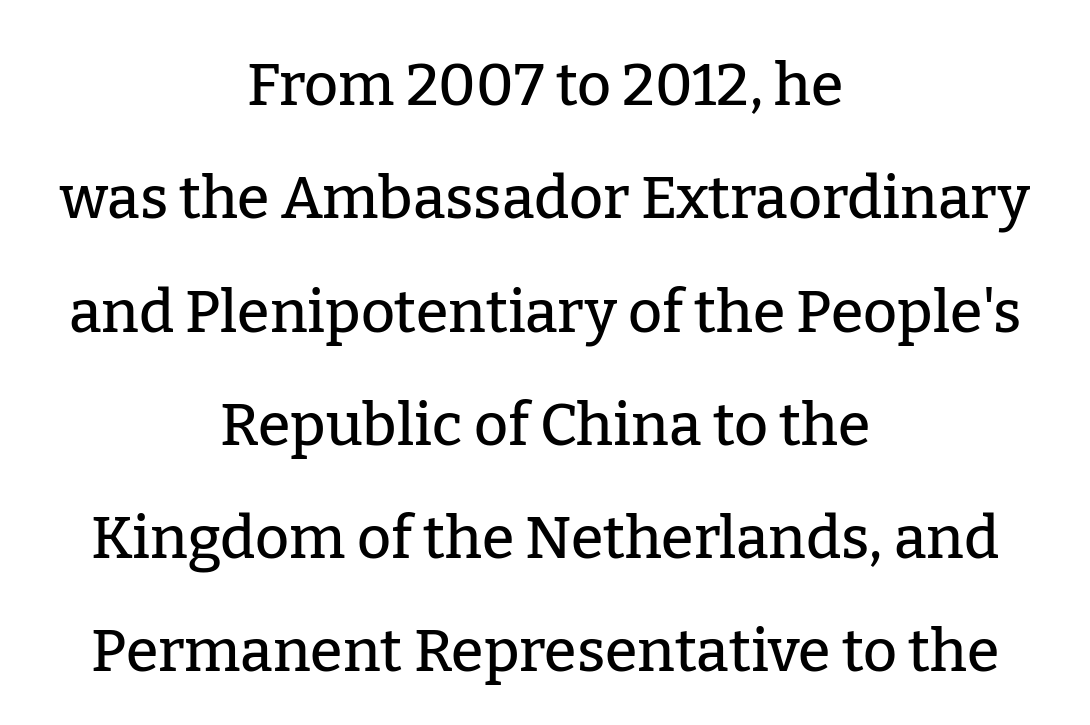
Q: Is the text italic (slanted)? A: No, it is upright.
Q: Is the typeface a serif or a sans-serif typeface? A: Serif.
Q: Is the text underlined? A: No.
Q: How is the paragraph aligned? A: Centered.
Q: Is the spacing between letters normal or unusually wide? A: Normal.
Q: Is the spacing between lines tight, normal or loose? A: Loose.
Q: Width (condensed, normal, or wide)? A: Normal.
Q: Stroke contrast? A: Low.
Q: x-height? A: Medium.
Q: Monospaced? A: No.
